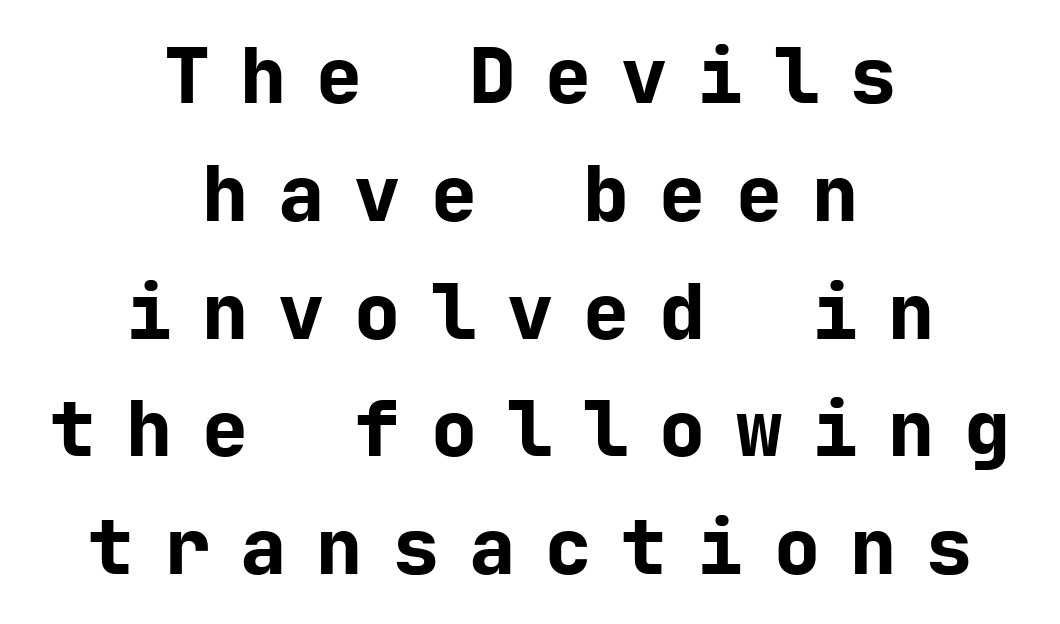
Does the weight exceed regular? Yes, all the way to bold. Display-style spreading of the glyphs; the letterfit is very open. The font's upright variant was chosen for this text. A sans-serif font was chosen for this passage.
